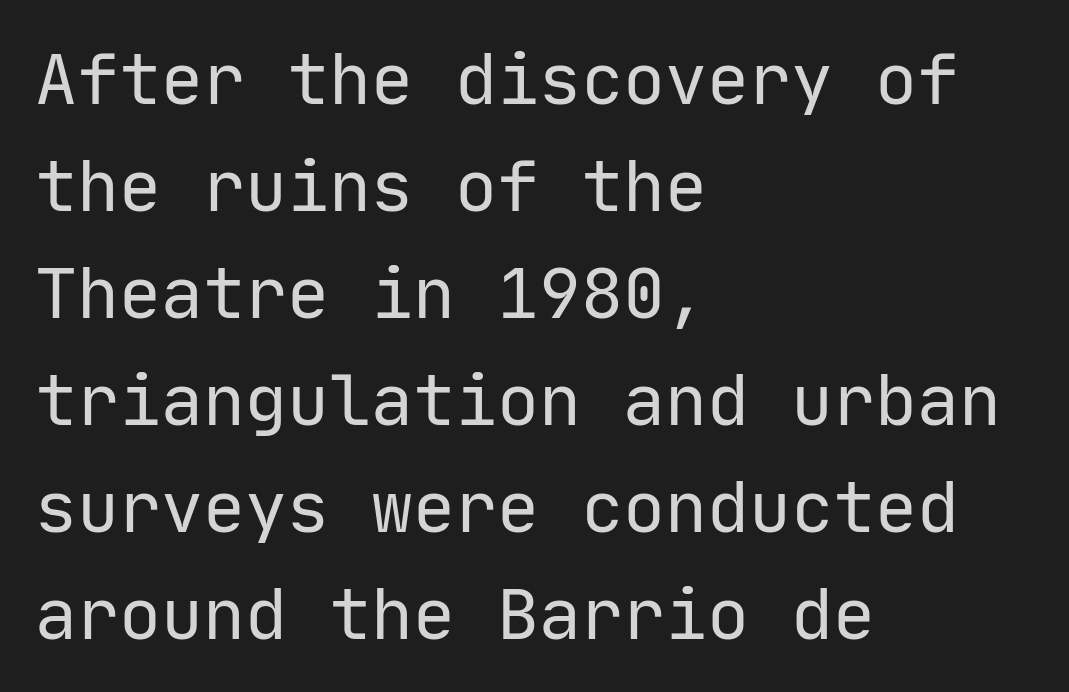
Each letter, wide or thin by design, is forced into the same width here. Casual observation: everything's shoved over to the left. Underlining? Definitely not there. These lines were composed using upright roman letters. The typeface has the unassuming heft of standard copy or less. Serifs: no, the terminals of the letterforms are clean.
